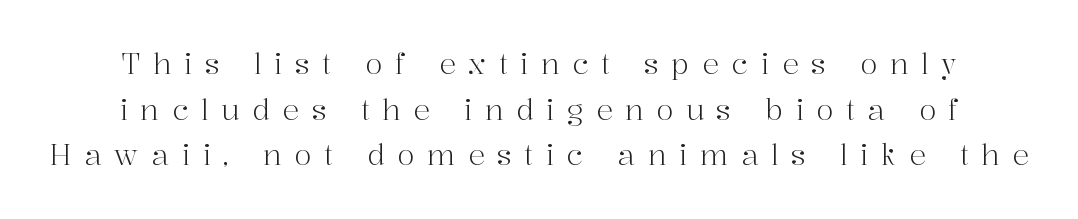
The image shows 28 px light serif type, upright; set centered, normal line spacing (1.63x), unusually wide letter spacing (+0.45 em), not underlined; high stroke contrast and a medium x-height.
